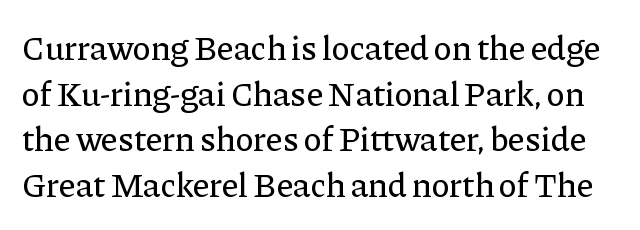
Q: Is the text italic (slanted)? A: No, it is upright.
Q: Is the typeface a serif or a sans-serif typeface? A: Serif.
Q: Is the text underlined? A: No.
Q: Is the spacing between letters normal or unusually wide? A: Normal.
Q: Is the spacing between lines tight, normal or loose? A: Normal.
Q: Width (condensed, normal, or wide)? A: Normal.
Q: Stroke contrast? A: Low.
Q: x-height? A: Medium.
Q: Monospaced? A: No.
